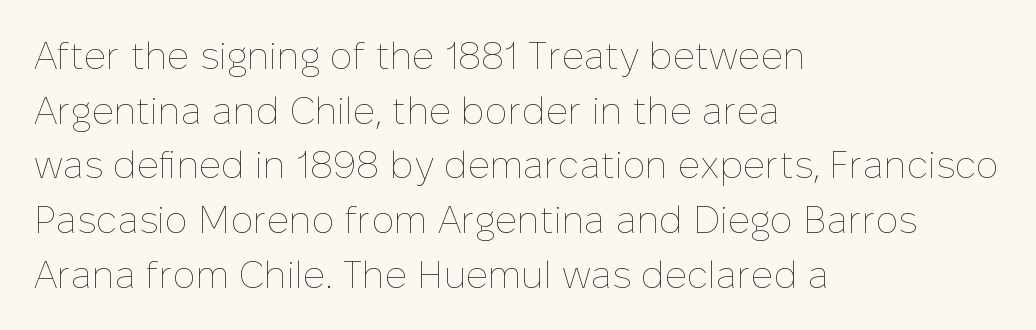
The image shows 38 px thin type, upright; set left-aligned, normal line spacing (1.44x), normal letter spacing, not underlined; low stroke contrast and a medium x-height.
